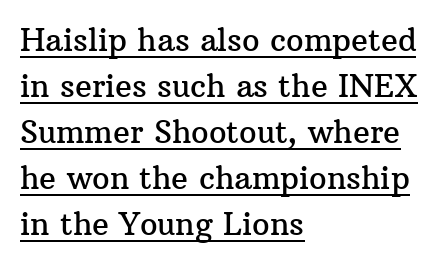
The image shows 31 px serif type, upright; set left-aligned, normal line spacing (1.48x), normal letter spacing, underlined; medium stroke contrast and a medium x-height.
